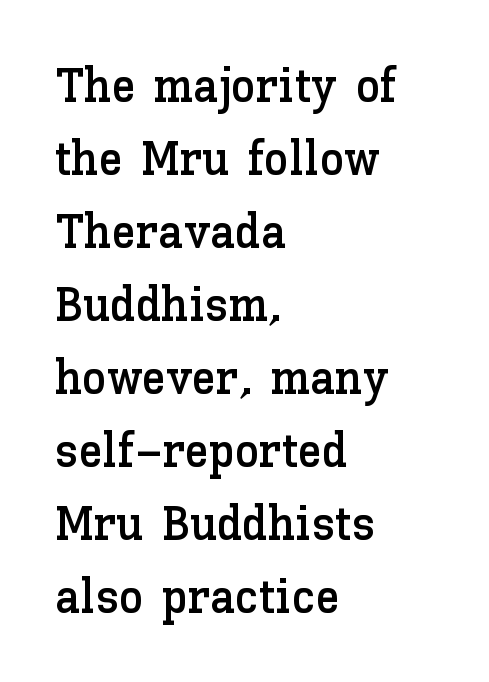
Q: Is the text italic (slanted)? A: No, it is upright.
Q: Is the text underlined? A: No.
Q: How is the paragraph aligned? A: Left-aligned.
Q: Is the spacing between letters normal or unusually wide? A: Normal.
Q: Is the spacing between lines tight, normal or loose? A: Normal.
Q: Width (condensed, normal, or wide)? A: Normal.
Q: Stroke contrast? A: Low.
Q: x-height? A: Medium.
Q: Monospaced? A: No.
